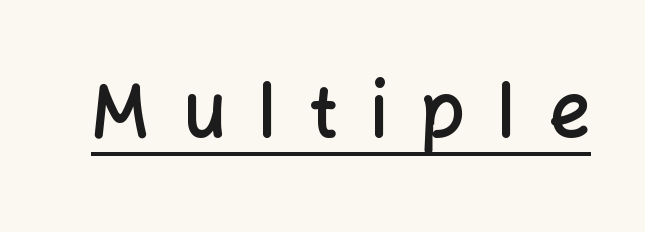
{"serif": "no", "italic": "no", "bold": "semi", "weight": "semibold", "width": "normal", "stroke_contrast": "low", "x_height": "medium", "monospaced": "no", "underline": "yes", "letter_spacing": "wide", "letter_spacing_em": 0.45, "glyph_px": 73}
